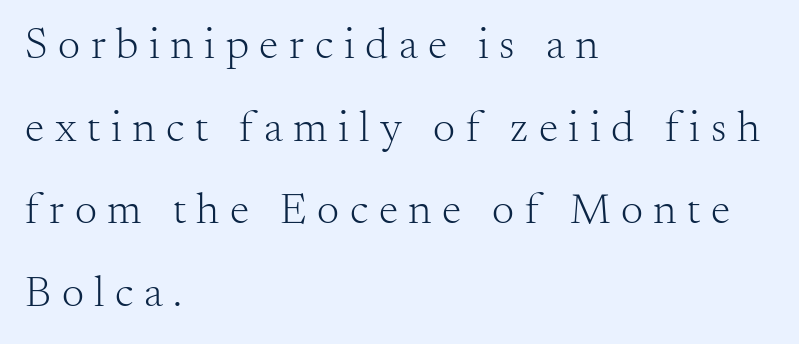
The typesetting does not lean heavy: it is not bold. Serifs: yes, visible at the terminals of the letterforms. Leftover space on each line is placed entirely after the last word. The lettering stays uniformly vertical, giving the passage a roman look. This rendering features lettering with no underline.
